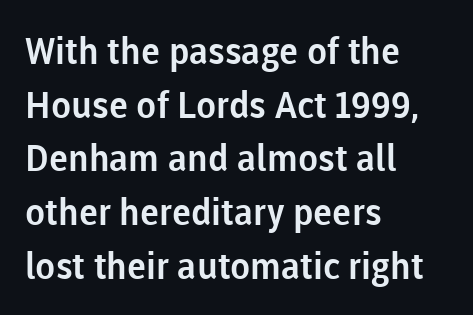
Honestly, the row spacing looks completely unremarkable. These lines are rendered in a variable-pitch font. Nope, not italic — everything's standing straight. Caption: standard tracking, unaltered. Compared with a centered layout, this one pins lines to the left instead. The glyphs in this specimen are sans serif.
